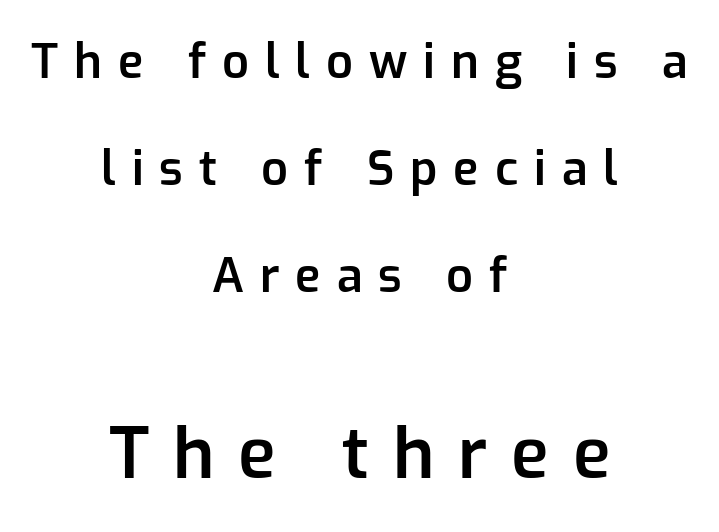
The second block has been scaled up relative to the first. Notice the strokes are somewhat thickened but not fully heavy: this is a semibold. Here the designer chose a conventional face with non-uniform glyph widths. These lines have a slow, spaced-out rhythm from letter to letter.
